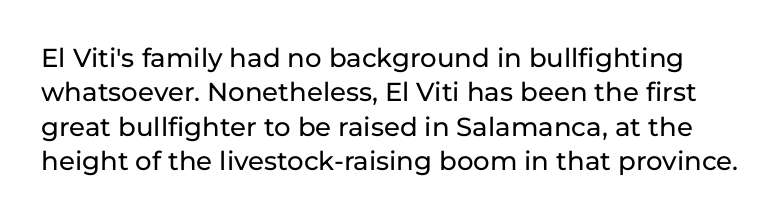
Q: Is the text italic (slanted)? A: No, it is upright.
Q: Is the text underlined? A: No.
Q: Is the spacing between letters normal or unusually wide? A: Normal.
Q: Is the spacing between lines tight, normal or loose? A: Normal.
